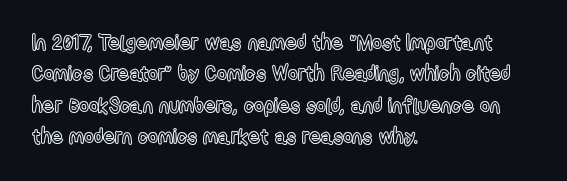
Unmarked baselines from the first word to the last. Every character sits straight up, as roman type does. The lines in this sample share a left origin and differ only in where they stop. Summary of vertical rhythm: regular, with standard interline spacing. Inter-character spacing is left at the font's built-in metrics.
